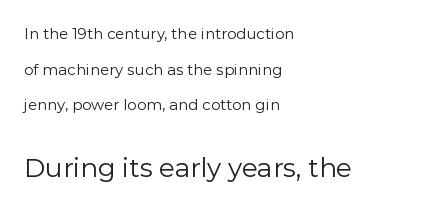
Designer's note — italics off, roman on. Rule under the text: the space is simply empty. This sample is left-justified, so line endings fall wherever the words run out. Weight class: somewhere from thin through regular. Does extra space separate the letters? No, they use regular spacing. Honestly, the rows look like they've been pulled way apart.
